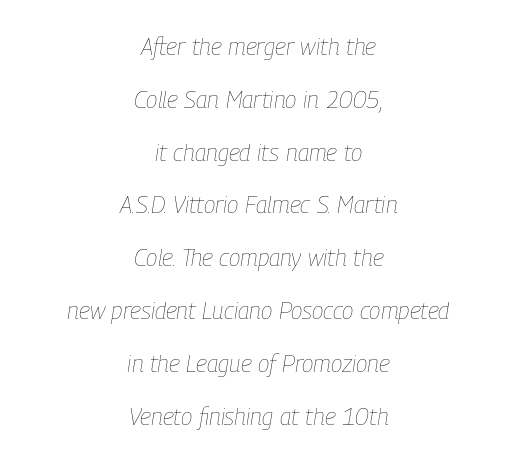
Only glyphs here, with clear space below each row. Default kerning and tracking; the words read as compact shapes. Reading down the block, each line starts at a different indent, mirrored at its end. Counters stay open thanks to moderate or lighter strokes.
